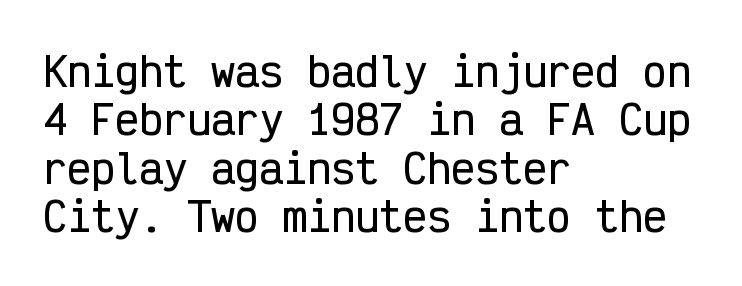
Q: Is the text italic (slanted)? A: No, it is upright.
Q: Is the typeface a serif or a sans-serif typeface? A: Sans-serif.
Q: Is the text underlined? A: No.
Q: How is the paragraph aligned? A: Left-aligned.
Q: Is the spacing between letters normal or unusually wide? A: Normal.
Q: Width (condensed, normal, or wide)? A: Condensed.
Q: Stroke contrast? A: Low.
Q: x-height? A: Medium.
Q: Monospaced? A: Yes.
